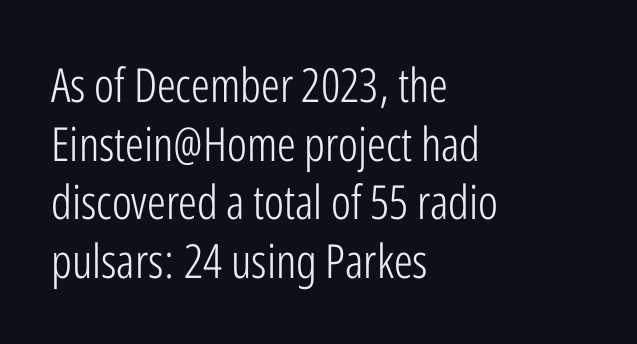
{"serif": "no", "italic": "no", "bold": "no", "weight": "light", "width": "condensed", "stroke_contrast": "low", "x_height": "medium", "monospaced": "no", "underline": "no", "align": "left", "line_spacing": "normal", "line_spacing_ratio": 1.25, "letter_spacing": "normal", "letter_spacing_em": 0.0, "glyph_px": 47}
